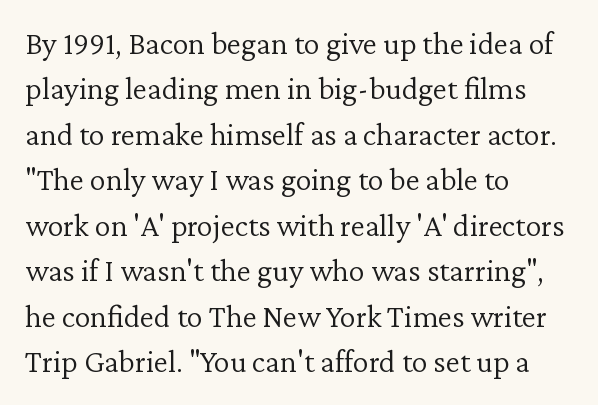
Is this a fixed-width face? No — the glyphs have proportional, varying widths. This is not heavy type; no bold has been used. Check where the strokes stop: tiny serifs finish them off. The words here are not underlined. Quick note: not italic, upright.
